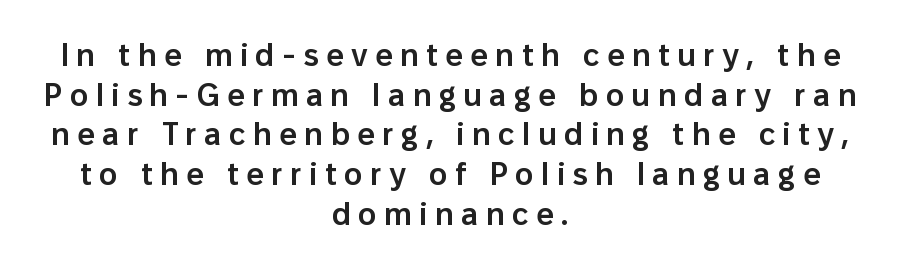
Glyph-to-glyph distance is far greater than everyday printed text. Varying glyph widths throughout — classic text-font behaviour. The specimen reads as upright at a glance. To sum up the face: it is a sans, with no serifs. As a designer I'd log this as weight 600, semibold.
